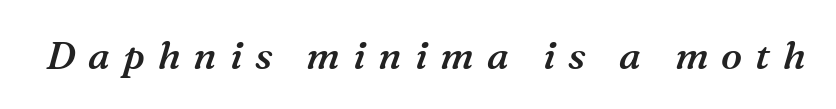
Q: Is the text bold? A: Semi-bold.
Q: Is the text italic (slanted)? A: Yes, it leans right by about 16 degrees.
Q: Is the typeface a serif or a sans-serif typeface? A: Serif.
Q: Is the text underlined? A: No.
Q: Is the spacing between letters normal or unusually wide? A: Unusually wide.
Q: Width (condensed, normal, or wide)? A: Normal.
Q: Stroke contrast? A: Medium.
Q: x-height? A: Medium.
Q: Monospaced? A: No.
